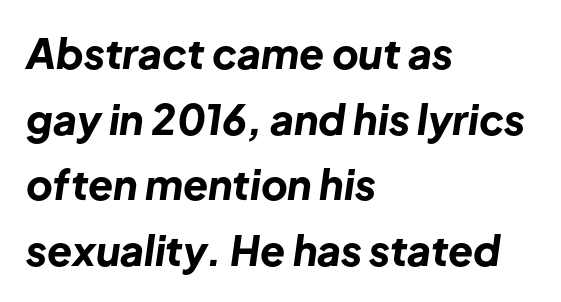
Proportional: the letters do not fall into vertical columns. Stroke thickness is high; the sample reads as a true bold. The gaps between neighbouring characters are ordinary and unremarkable. Lines of text with bare space underneath. Characters are canted at an angle relative to the baseline's perpendicular.
